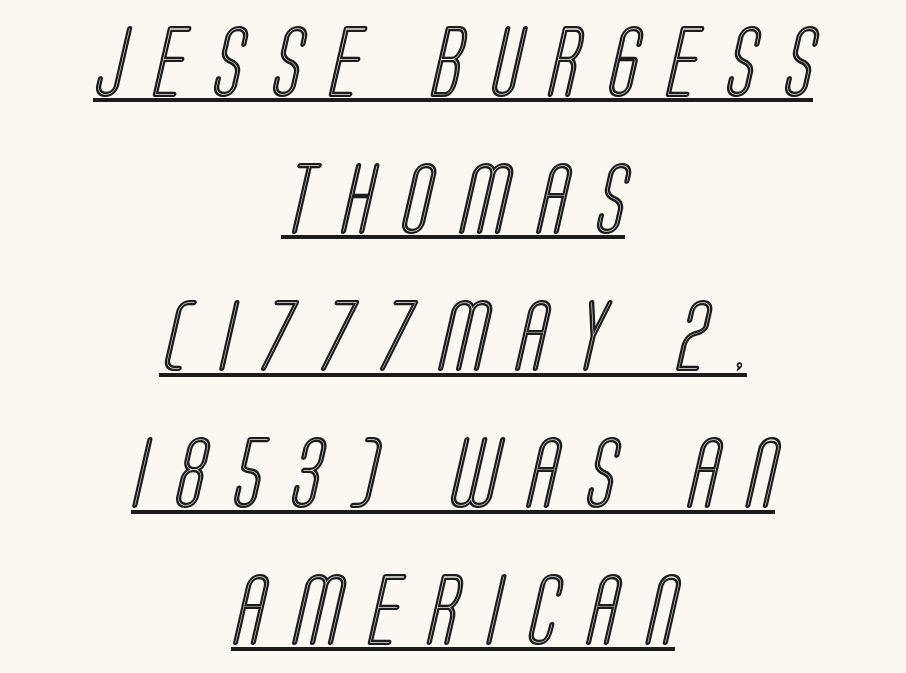
{"width": "condensed", "x_height": "large", "monospaced": "no", "underline": "yes", "align": "center", "line_spacing": "loose", "line_spacing_ratio": 1.93, "letter_spacing": "wide", "letter_spacing_em": 0.4, "glyph_px": 71}
